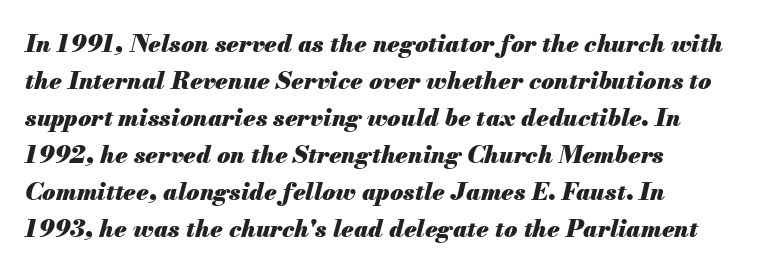
The image shows 24 px bold type, italic (leaning right); set normal line spacing (1.54x), normal letter spacing, not underlined.
